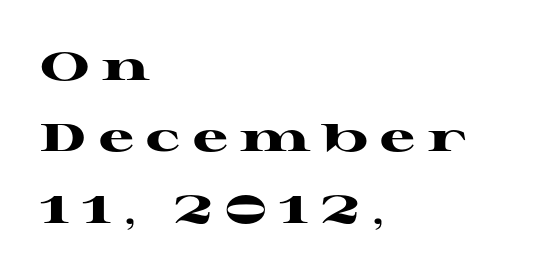
The image shows 39 px heavy, wide serif type, upright; set left-aligned, line spacing 1.83x, unusually wide letter spacing (+0.33 em), not underlined; high stroke contrast and a medium x-height.
